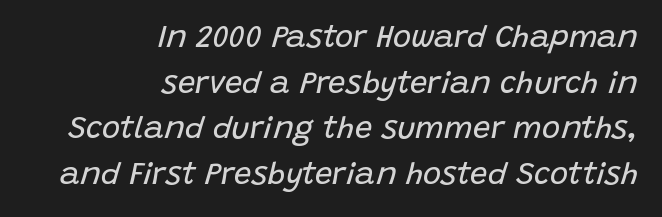
{"italic": "yes", "lean": "right", "slant_degrees": 15, "bold": "no", "weight": "regular", "width": "normal", "stroke_contrast": "low", "x_height": "large", "monospaced": "no", "underline": "no", "align": "right", "line_spacing": "normal", "line_spacing_ratio": 1.47, "letter_spacing": "normal", "letter_spacing_em": 0.0, "glyph_px": 31}
